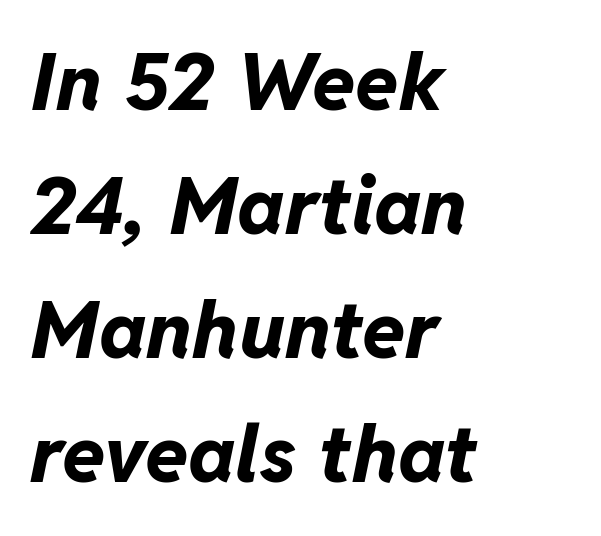
This sample has the flowing, uneven cadence of proportional lettering. Horizontally, the lines are justified to the leading edge only. Glyph-to-glyph distance matches everyday printed text. Quick note: italic. Plenty of ink on the page — the face is bold.
